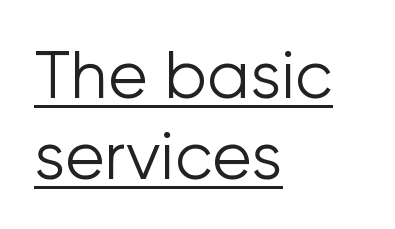
Glyph-to-glyph distance matches everyday printed text. Characters remain perfectly vertical along every line. You can tell from the bare stems that sans-serif type was used. Is this a fixed-width face? No — the glyphs have proportional, varying widths. This reads as an unemphasized weight, regular at the heaviest.
